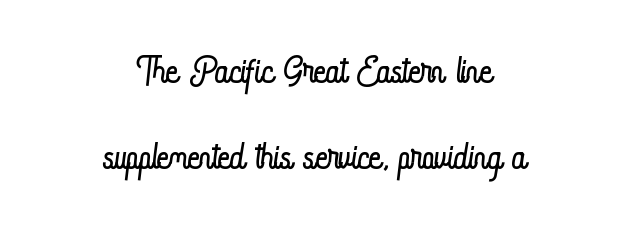
Q: Is the text bold? A: No.
Q: Is the text underlined? A: No.
Q: How is the paragraph aligned? A: Centered.
Q: Is the spacing between letters normal or unusually wide? A: Normal.
Q: Is the spacing between lines tight, normal or loose? A: Normal.
Q: Width (condensed, normal, or wide)? A: Condensed.
Q: Stroke contrast? A: Low.
Q: x-height? A: Small.
Q: Monospaced? A: No.
